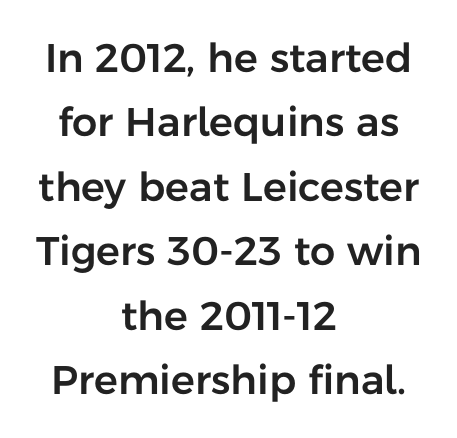
Q: Is the text italic (slanted)? A: No, it is upright.
Q: Is the typeface a serif or a sans-serif typeface? A: Sans-serif.
Q: Is the text underlined? A: No.
Q: How is the paragraph aligned? A: Centered.
Q: Is the spacing between letters normal or unusually wide? A: Normal.
Q: Is the spacing between lines tight, normal or loose? A: Normal.
Q: Width (condensed, normal, or wide)? A: Normal.
Q: Stroke contrast? A: Low.
Q: x-height? A: Medium.
Q: Monospaced? A: No.
